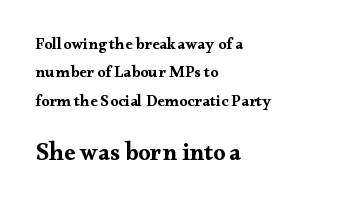
{"italic": "no", "bold": "yes", "underline": "no", "align": "left", "line_spacing_ratio": 1.77, "letter_spacing": "normal", "letter_spacing_em": 0.0, "larger_block": "second", "size_ratio": 1.5, "glyph_px": 24}
